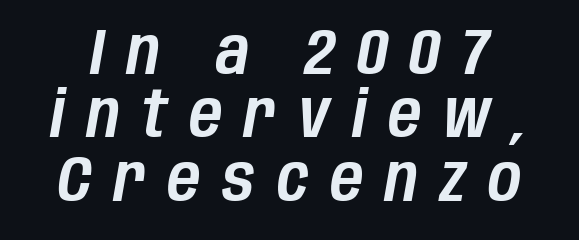
The image shows 64 px condensed type, italic (leaning right); set tight line spacing (0.99x), unusually wide letter spacing (+0.34 em), not underlined; low stroke contrast and a large x-height.
